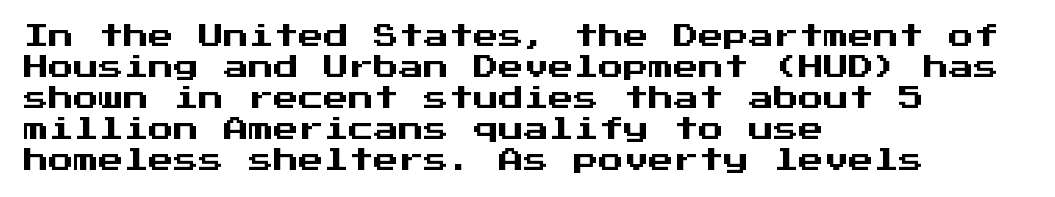
Q: Is the text italic (slanted)? A: No, it is upright.
Q: Is the text underlined? A: No.
Q: How is the paragraph aligned? A: Left-aligned.
Q: Is the spacing between letters normal or unusually wide? A: Normal.
